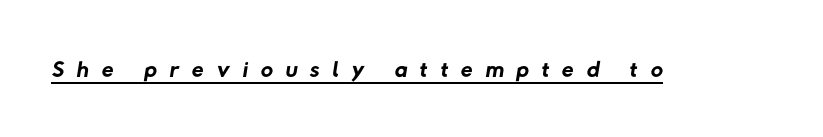
{"serif": "no", "bold": "no", "weight": "regular", "width": "normal", "stroke_contrast": "low", "x_height": "medium", "monospaced": "no", "underline": "yes", "letter_spacing": "wide", "letter_spacing_em": 0.38, "glyph_px": 34}
